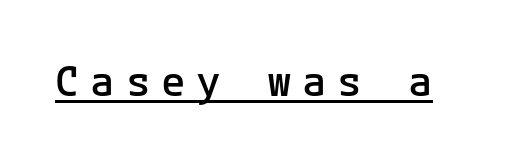
{"serif": "no", "italic": "no", "bold": "semi", "weight": "semibold", "width": "normal", "stroke_contrast": "low", "x_height": "medium", "monospaced": "yes", "underline": "yes", "letter_spacing": "wide", "letter_spacing_em": 0.26, "glyph_px": 41}
